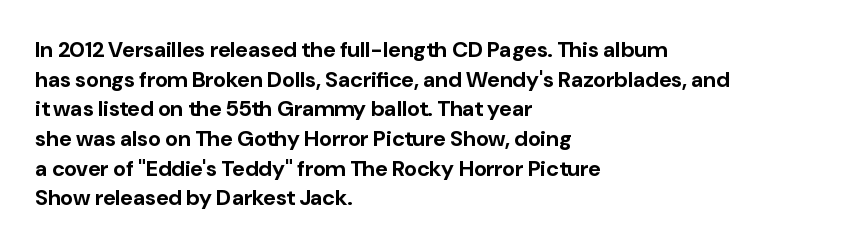
Q: Is the text bold? A: Yes.
Q: Is the text italic (slanted)? A: No, it is upright.
Q: Is the text underlined? A: No.
Q: How is the paragraph aligned? A: Left-aligned.
Q: Is the spacing between letters normal or unusually wide? A: Normal.
Q: Is the spacing between lines tight, normal or loose? A: Normal.
